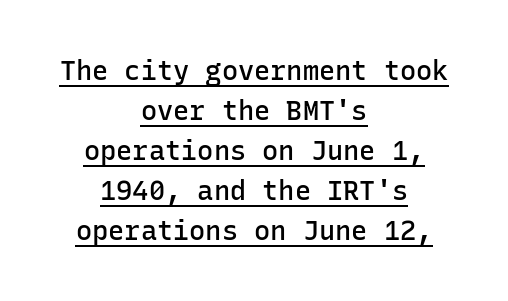
The designer left line spacing at the default. Stems and bowls a touch heavier than normal — semibold. Posture: vertical. In CSS terms this would be text-align: center. Here the glyphs are tracked normally, forming tight word shapes.
